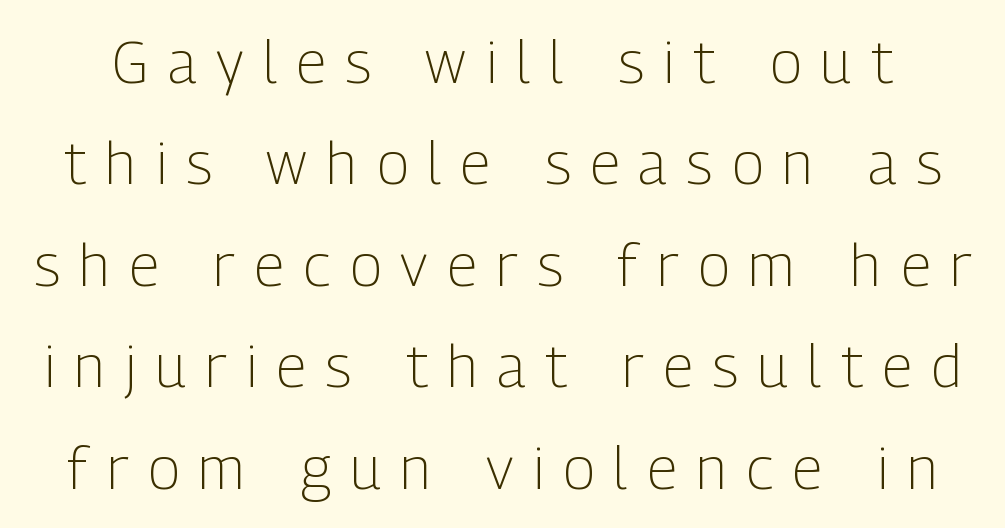
Counters stay open thanks to moderate or lighter strokes. The letters advance in unequal steps, a hallmark of proportional type. Check where the strokes stop: nothing finishes them off — pure sans. Does extra space separate the letters? Yes, quite a lot of it. The axis of the letterforms is exactly vertical.
